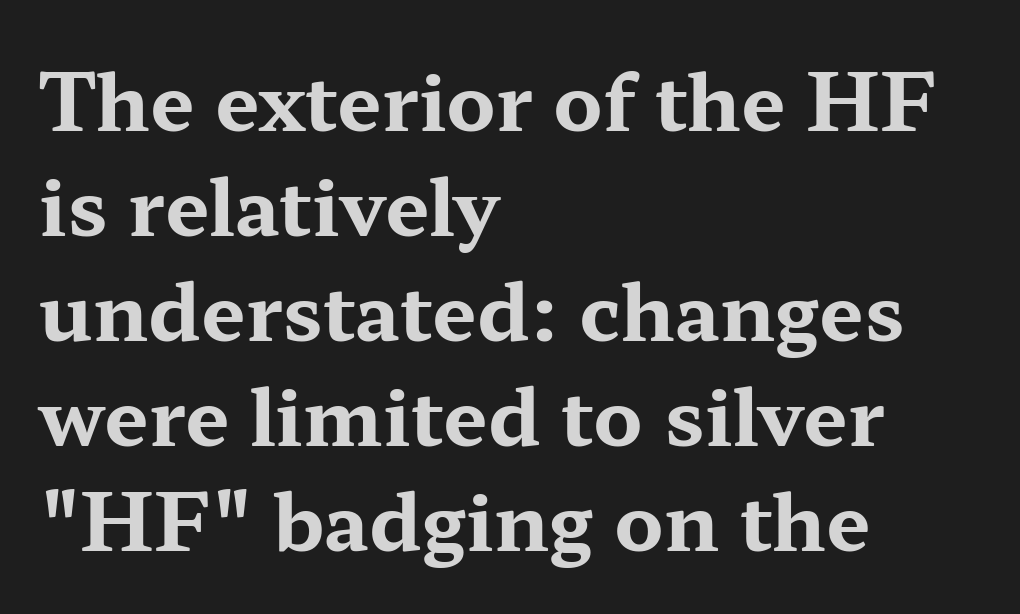
{"serif": "yes", "italic": "no", "bold": "yes", "weight": "bold", "width": "wide", "stroke_contrast": "medium", "x_height": "medium", "monospaced": "no", "underline": "no", "align": "left", "line_spacing": "normal", "line_spacing_ratio": 1.33, "letter_spacing": "normal", "letter_spacing_em": 0.0, "glyph_px": 79}
